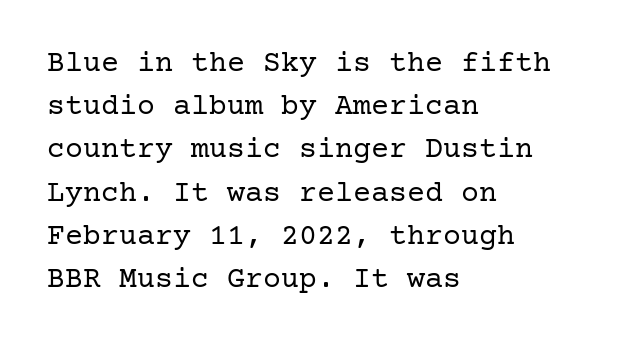
{"serif": "yes", "italic": "no", "bold": "no", "weight": "regular", "width": "normal", "stroke_contrast": "low", "x_height": "medium", "underline": "no", "align": "left", "line_spacing": "normal", "line_spacing_ratio": 1.44, "letter_spacing": "normal", "letter_spacing_em": 0.0, "glyph_px": 30}
